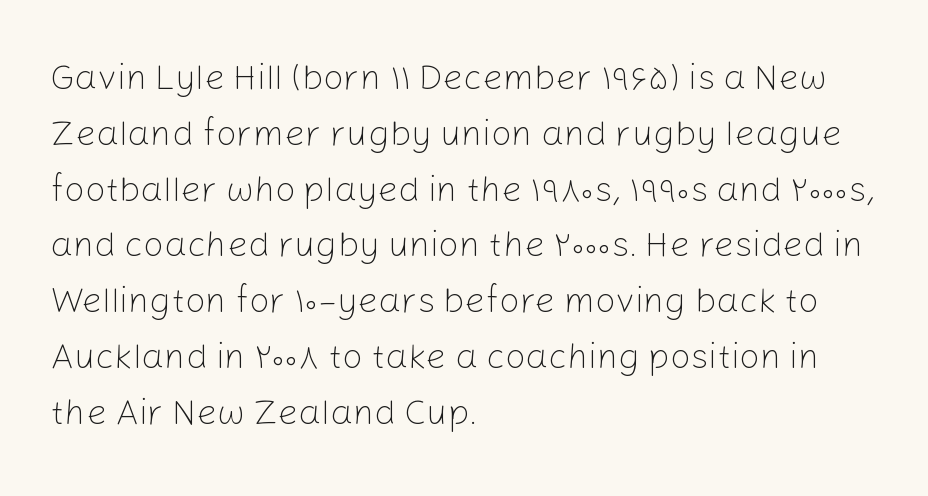
Q: Is the text bold? A: No.
Q: Is the text italic (slanted)? A: No, it is upright.
Q: Is the typeface a serif or a sans-serif typeface? A: Sans-serif.
Q: Is the text underlined? A: No.
Q: How is the paragraph aligned? A: Left-aligned.
Q: Is the spacing between letters normal or unusually wide? A: Normal.
Q: Is the spacing between lines tight, normal or loose? A: Normal.
Q: Width (condensed, normal, or wide)? A: Normal.
Q: Stroke contrast? A: Low.
Q: x-height? A: Medium.
Q: Monospaced? A: No.
